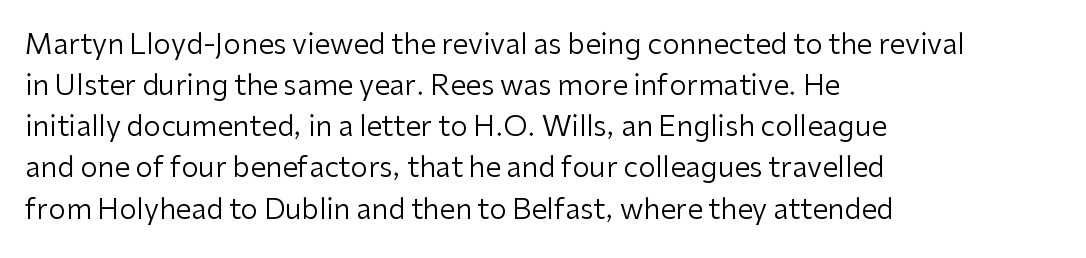
Q: Is the text bold? A: No.
Q: Is the text italic (slanted)? A: No, it is upright.
Q: Is the typeface a serif or a sans-serif typeface? A: Sans-serif.
Q: Is the text underlined? A: No.
Q: How is the paragraph aligned? A: Left-aligned.
Q: Is the spacing between letters normal or unusually wide? A: Normal.
Q: Is the spacing between lines tight, normal or loose? A: Normal.
Q: Width (condensed, normal, or wide)? A: Normal.
Q: Stroke contrast? A: Low.
Q: x-height? A: Medium.
Q: Monospaced? A: No.
